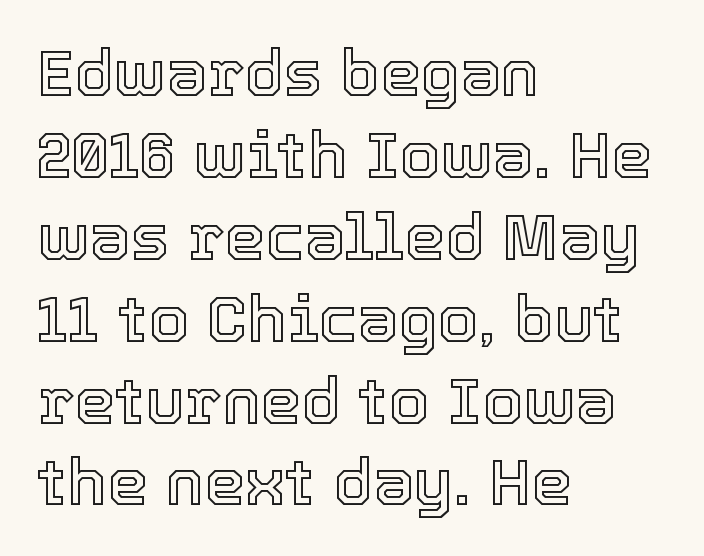
Q: Is the text italic (slanted)? A: No, it is upright.
Q: Is the text underlined? A: No.
Q: How is the paragraph aligned? A: Left-aligned.
Q: Is the spacing between letters normal or unusually wide? A: Normal.
Q: Is the spacing between lines tight, normal or loose? A: Normal.
Q: Width (condensed, normal, or wide)? A: Normal.
Q: x-height? A: Medium.
Q: Monospaced? A: No.
